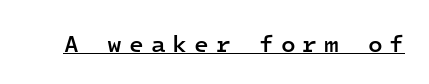
The image shows 24 px text type, upright; set unusually wide letter spacing (+0.29 em), underlined.
